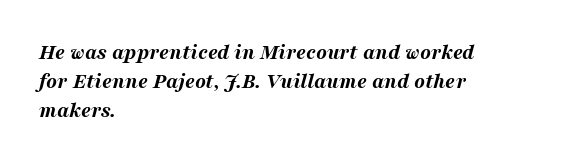
Q: Is the text bold? A: Yes.
Q: Is the text italic (slanted)? A: Yes, it leans right by about 16 degrees.
Q: Is the text underlined? A: No.
Q: How is the paragraph aligned? A: Left-aligned.
Q: Is the spacing between letters normal or unusually wide? A: Normal.
Q: Is the spacing between lines tight, normal or loose? A: Normal.
